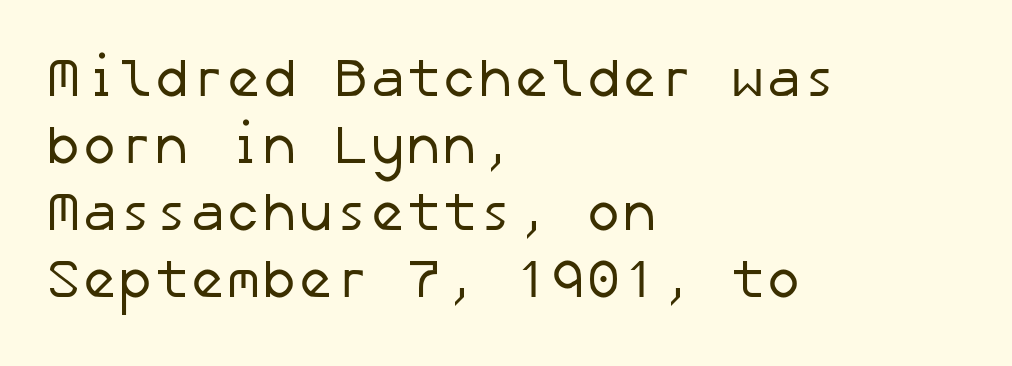
{"serif": "no", "bold": "no", "weight": "regular", "width": "normal", "stroke_contrast": "low", "x_height": "medium", "underline": "no", "align": "left", "line_spacing_ratio": 1.24, "letter_spacing": "normal", "letter_spacing_em": 0.0, "glyph_px": 54}
